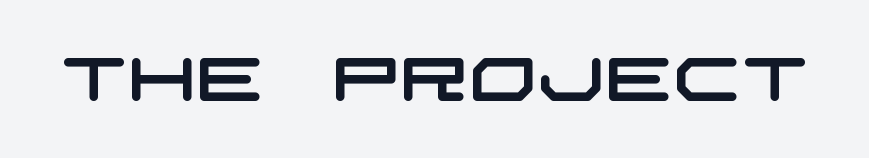
{"serif": "no", "width": "wide", "stroke_contrast": "low", "x_height": "large", "underline": "no", "letter_spacing": "normal", "letter_spacing_em": 0.0, "glyph_px": 60}
